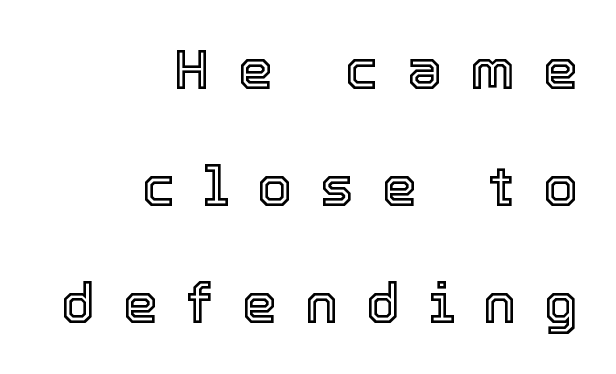
{"italic": "no", "width": "normal", "x_height": "medium", "monospaced": "no", "underline": "no", "align": "right", "line_spacing": "loose", "line_spacing_ratio": 2.09, "letter_spacing": "wide", "letter_spacing_em": 0.5, "glyph_px": 56}
